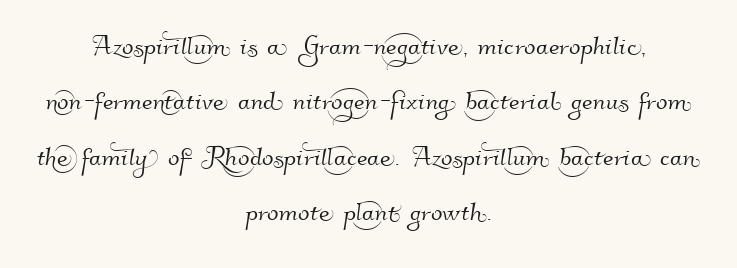
{"serif": "no", "width": "normal", "stroke_contrast": "high", "x_height": "small", "monospaced": "no", "underline": "no", "align": "center", "line_spacing": "normal", "line_spacing_ratio": 1.63, "letter_spacing": "normal", "letter_spacing_em": 0.0, "glyph_px": 34}
